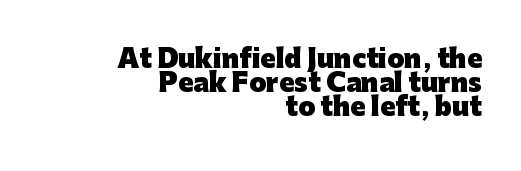
These lines keep a tight, regular rhythm from letter to letter. Designer's note — italics off, roman on. The text block is weighted toward the right margin, trailing off unevenly leftward. You could barely slide anything between these rows.
